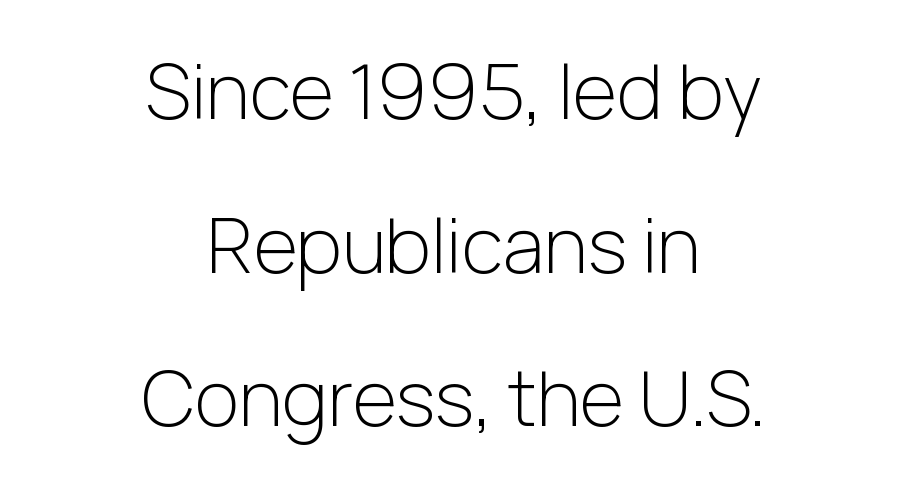
{"serif": "no", "italic": "no", "bold": "no", "weight": "light", "width": "normal", "stroke_contrast": "low", "x_height": "medium", "monospaced": "no", "underline": "no", "align": "center", "line_spacing": "loose", "line_spacing_ratio": 2.02, "letter_spacing": "normal", "letter_spacing_em": 0.0, "glyph_px": 76}
